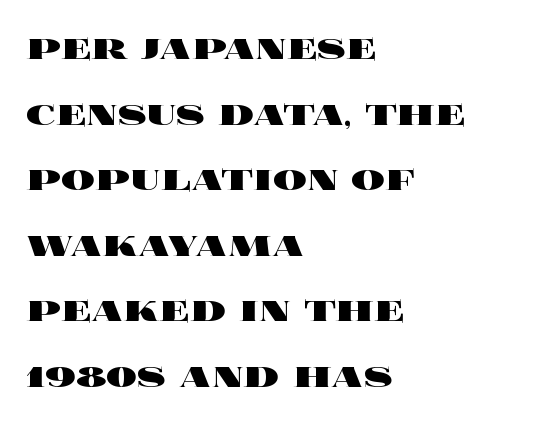
Q: Is the text bold? A: Yes.
Q: Is the text italic (slanted)? A: No, it is upright.
Q: Is the text underlined? A: No.
Q: How is the paragraph aligned? A: Left-aligned.
Q: Is the spacing between letters normal or unusually wide? A: Normal.
Q: Is the spacing between lines tight, normal or loose? A: Normal.
Q: Width (condensed, normal, or wide)? A: Wide.
Q: x-height? A: Large.
Q: Monospaced? A: No.
